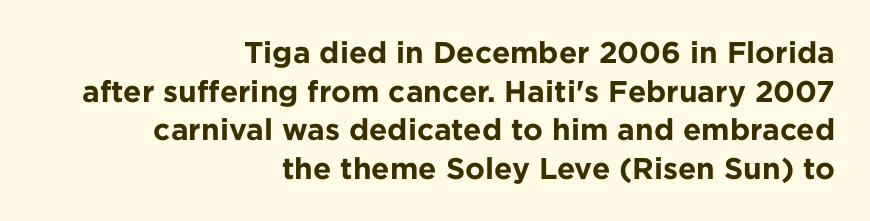
There is no visible air inserted between adjacent glyphs. The paragraph shown leans on its right margin. Its strokes are broad and dark, the hallmark of bold type. Do the letters lean? They stand straight.
